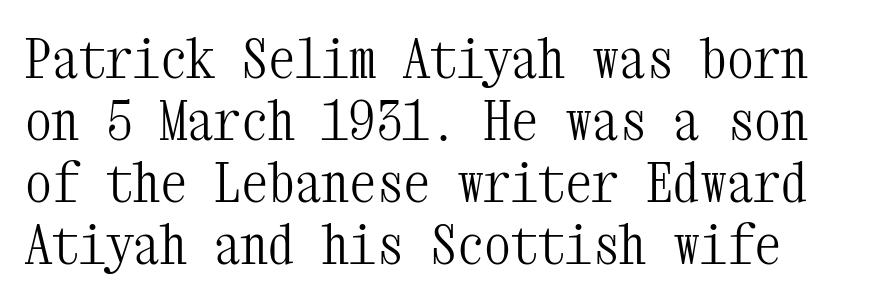
Each line starts at the same left margin while the right side varies. Each word holds together tightly as a unit, with standard inter-letter gaps. The zone under the glyphs is completely vacant. No heavy texture on the line: the type isn't bold. Posture: straight, roman, zero tilt.
